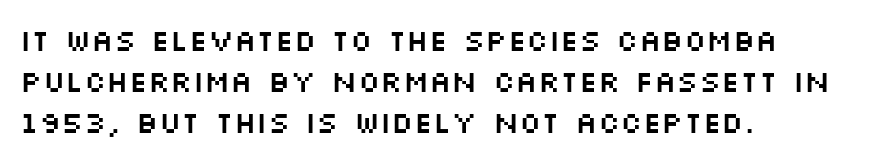
The image shows 30 px wide sans-serif type, upright; set left-aligned, normal line spacing (1.36x), normal letter spacing, not underlined; medium stroke contrast and a large x-height.
